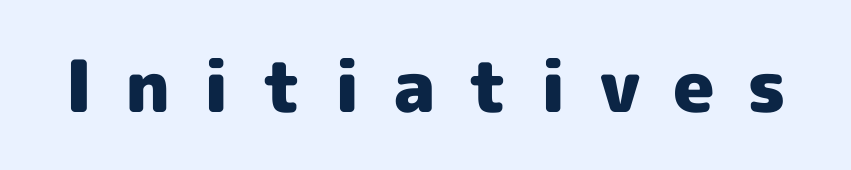
{"serif": "no", "italic": "no", "bold": "yes", "weight": "heavy", "width": "normal", "x_height": "medium", "monospaced": "no", "underline": "no", "letter_spacing": "wide", "letter_spacing_em": 0.45, "glyph_px": 72}
